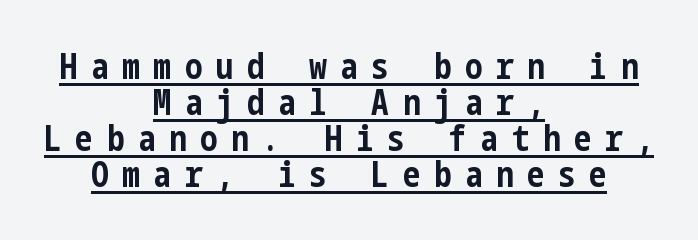
The image shows 35 px bold, condensed sans-serif type, upright; set centered, tight line spacing (1.03x), unusually wide letter spacing (+0.39 em), underlined; low stroke contrast and a medium x-height.
